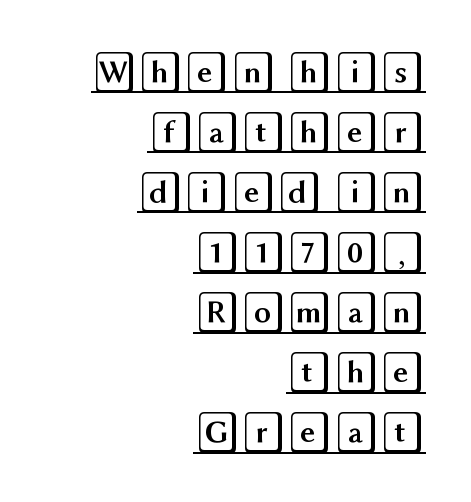
The image shows 42 px wide type, upright; set right-aligned, normal line spacing (1.43x), normal letter spacing, underlined; a large x-height.
